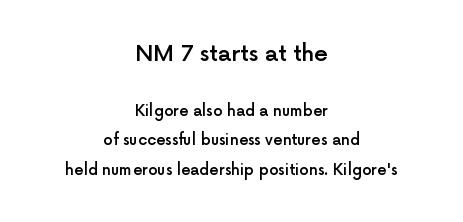
{"italic": "no", "bold": "semi", "underline": "no", "align": "center", "line_spacing": "loose", "line_spacing_ratio": 1.97, "letter_spacing": "normal", "letter_spacing_em": 0.0, "larger_block": "first", "size_ratio": 1.47, "glyph_px": 22}
